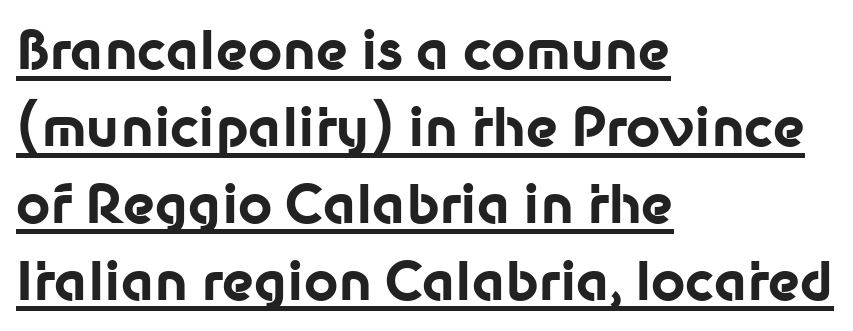
Regular leading. A full-strength bold gives these letters their thick strokes. Letter spacing: default. The letters advance in unequal steps, a hallmark of proportional type. The letters carry no serifs — their stems end cleanly without finishing strokes.
